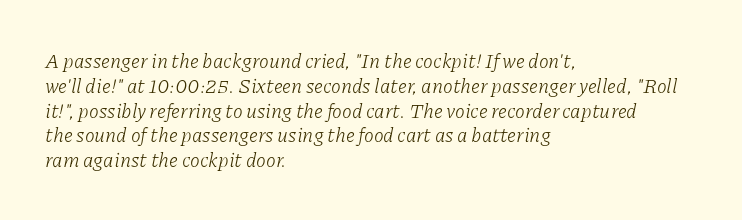
Q: Is the text bold? A: No.
Q: Is the text italic (slanted)? A: Yes, it leans right by about 11 degrees.
Q: Is the text underlined? A: No.
Q: How is the paragraph aligned? A: Left-aligned.
Q: Is the spacing between letters normal or unusually wide? A: Normal.
